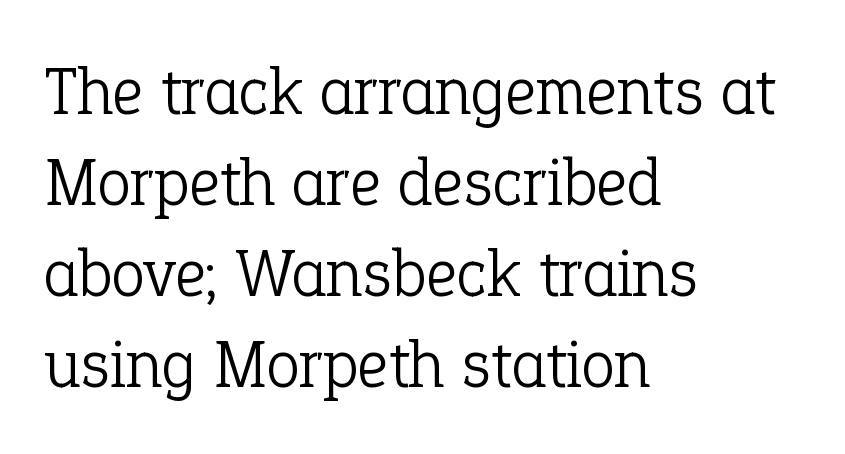
Leading matches the norm, producing a regular column. The face used here is proportionally spaced, like ordinary book or web type. Default kerning and tracking; the words read as compact shapes. The glyphs in this specimen are seriffed. If you drew a ruler down the left edge, every line would touch it.
